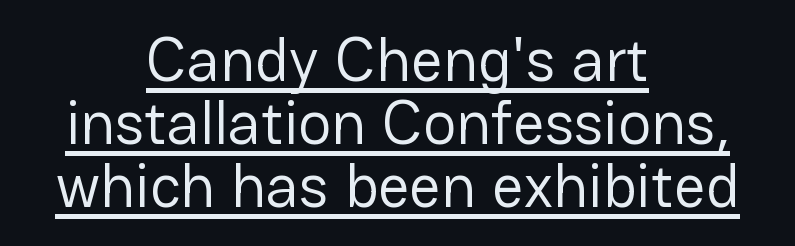
Q: Is the text bold? A: No.
Q: Is the text italic (slanted)? A: No, it is upright.
Q: Is the typeface a serif or a sans-serif typeface? A: Sans-serif.
Q: Is the text underlined? A: Yes.
Q: How is the paragraph aligned? A: Centered.
Q: Is the spacing between letters normal or unusually wide? A: Normal.
Q: Is the spacing between lines tight, normal or loose? A: Tight.
Q: Width (condensed, normal, or wide)? A: Normal.
Q: Stroke contrast? A: Low.
Q: x-height? A: Medium.
Q: Monospaced? A: No.
